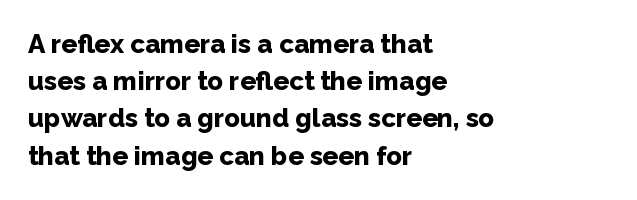
Q: Is the text bold? A: Yes.
Q: Is the text italic (slanted)? A: No, it is upright.
Q: Is the text underlined? A: No.
Q: How is the paragraph aligned? A: Left-aligned.
Q: Is the spacing between letters normal or unusually wide? A: Normal.
Q: Is the spacing between lines tight, normal or loose? A: Normal.
